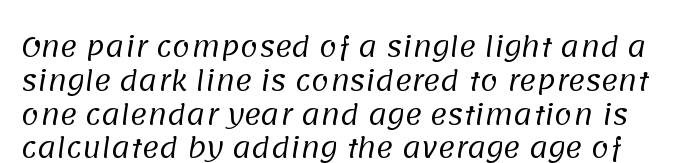
Vertical spacing — default. Nothing heavy about these letters — not bold at all. The foot of each line stays bare and open. There is no visible air inserted between adjacent glyphs.
